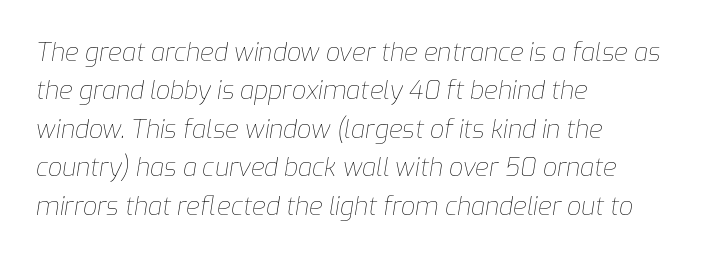
Q: Is the text bold? A: No.
Q: Is the text italic (slanted)? A: Yes, it leans right by about 9 degrees.
Q: Is the text underlined? A: No.
Q: How is the paragraph aligned? A: Left-aligned.
Q: Is the spacing between letters normal or unusually wide? A: Normal.
Q: Is the spacing between lines tight, normal or loose? A: Normal.
